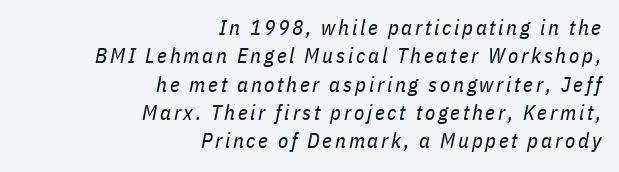
The image shows 21 px text type, italic (leaning right); set right-aligned, normal line spacing (1.35x), not underlined.
